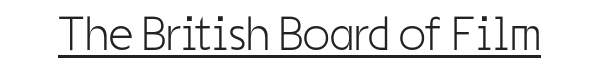
Q: Is the text bold? A: No.
Q: Is the text italic (slanted)? A: No, it is upright.
Q: Is the typeface a serif or a sans-serif typeface? A: Sans-serif.
Q: Is the text underlined? A: Yes.
Q: Is the spacing between letters normal or unusually wide? A: Normal.
Q: Width (condensed, normal, or wide)? A: Condensed.
Q: Stroke contrast? A: Low.
Q: x-height? A: Medium.
Q: Monospaced? A: No.
